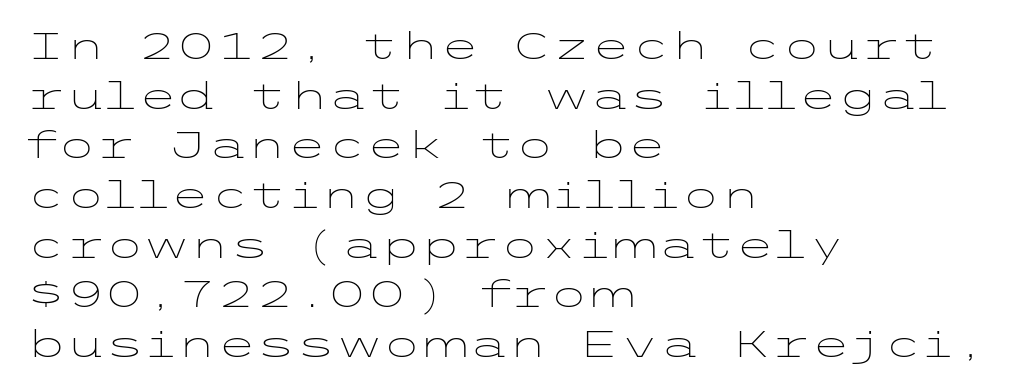
Q: Is the text bold? A: No.
Q: Is the text italic (slanted)? A: No, it is upright.
Q: Is the typeface a serif or a sans-serif typeface? A: Sans-serif.
Q: Is the text underlined? A: No.
Q: How is the paragraph aligned? A: Left-aligned.
Q: Is the spacing between letters normal or unusually wide? A: Normal.
Q: Is the spacing between lines tight, normal or loose? A: Normal.
Q: Width (condensed, normal, or wide)? A: Wide.
Q: Stroke contrast? A: Low.
Q: x-height? A: Medium.
